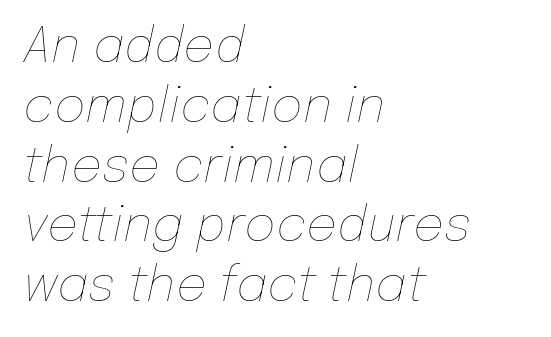
{"italic": "yes", "lean": "right", "slant_degrees": 12, "bold": "no", "weight": "thin", "width": "normal", "stroke_contrast": "low", "x_height": "medium", "monospaced": "no", "underline": "no", "align": "left", "line_spacing_ratio": 1.22, "letter_spacing": "normal", "letter_spacing_em": 0.0, "glyph_px": 49}
